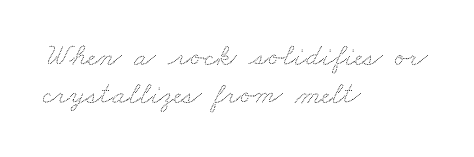
The image shows 31 px wide type; set left-aligned, line spacing 1.24x, normal letter spacing, not underlined; low stroke contrast and a small x-height.
